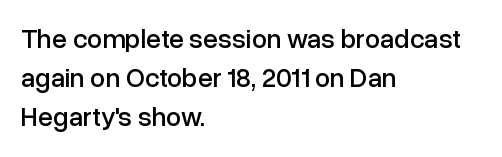
{"italic": "no", "underline": "no", "align": "left", "line_spacing": "normal", "line_spacing_ratio": 1.44, "letter_spacing": "normal", "letter_spacing_em": 0.0, "glyph_px": 27}
